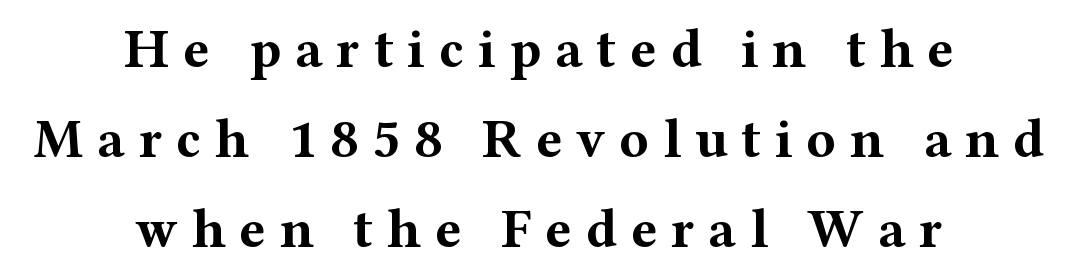
Bold? Absolutely — the strokes are thick and heavy. You can tell it's not italic because the verticals are truly vertical. Plain, unruled lines of type. Compared with typical body copy, the letter spacing here is much looser. The passage shown stacks its lines at a standard gap.
